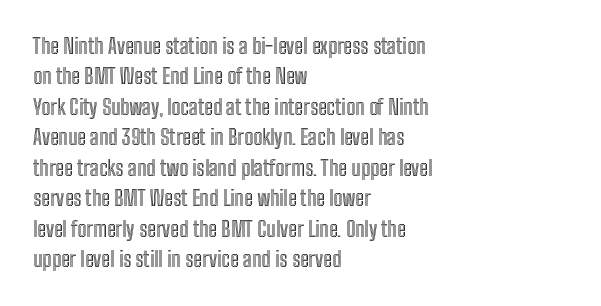
Q: Is the text italic (slanted)? A: No, it is upright.
Q: Is the text underlined? A: No.
Q: How is the paragraph aligned? A: Left-aligned.
Q: Is the spacing between letters normal or unusually wide? A: Normal.
Q: Is the spacing between lines tight, normal or loose? A: Normal.
